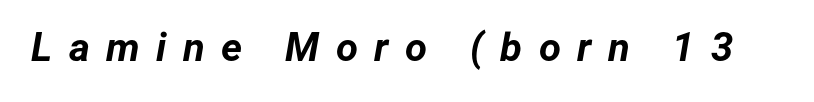
Q: Is the text bold? A: Yes.
Q: Is the text italic (slanted)? A: Yes, it leans right by about 12 degrees.
Q: Is the text underlined? A: No.
Q: Is the spacing between letters normal or unusually wide? A: Unusually wide.
Q: Width (condensed, normal, or wide)? A: Normal.
Q: Stroke contrast? A: Low.
Q: x-height? A: Medium.
Q: Monospaced? A: No.
